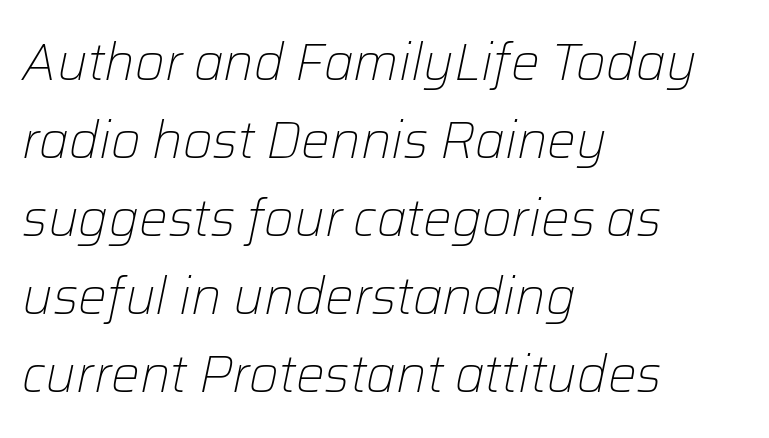
Q: Is the text bold? A: No.
Q: Is the text italic (slanted)? A: Yes, it leans right by about 12 degrees.
Q: Is the text underlined? A: No.
Q: How is the paragraph aligned? A: Left-aligned.
Q: Is the spacing between letters normal or unusually wide? A: Normal.
Q: Is the spacing between lines tight, normal or loose? A: Normal.
Q: Width (condensed, normal, or wide)? A: Normal.
Q: Stroke contrast? A: Low.
Q: x-height? A: Medium.
Q: Monospaced? A: No.
